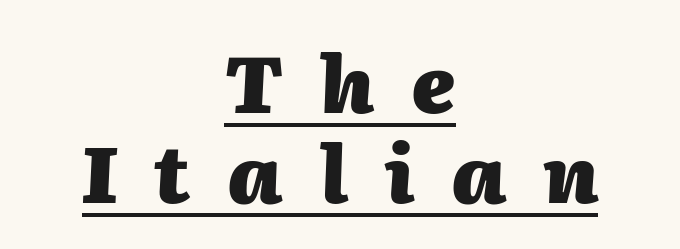
{"italic": "yes", "lean": "right", "slant_degrees": 2, "bold": "yes", "weight": "heavy", "width": "normal", "stroke_contrast": "medium", "x_height": "medium", "monospaced": "no", "underline": "yes", "align": "center", "line_spacing": "tight", "line_spacing_ratio": 1.14, "letter_spacing": "wide", "letter_spacing_em": 0.47, "glyph_px": 79}
